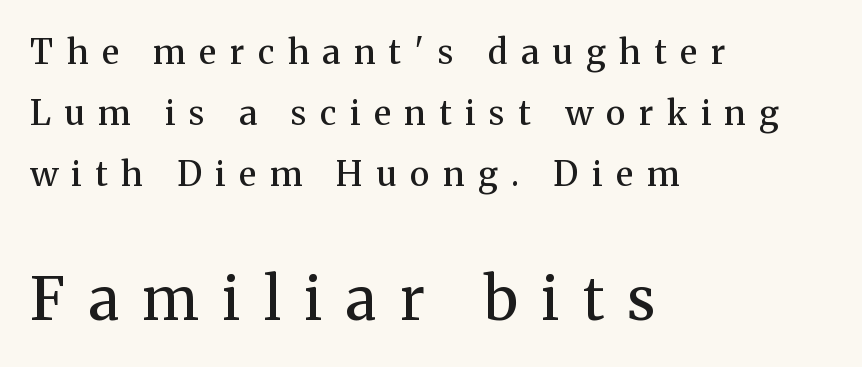
{"serif": "yes", "italic": "no", "bold": "semi", "weight": "semibold", "width": "normal", "stroke_contrast": "medium", "x_height": "medium", "monospaced": "no", "underline": "no", "align": "left", "line_spacing_ratio": 1.8, "letter_spacing": "wide", "letter_spacing_em": 0.4, "larger_block": "second", "size_ratio": 1.74, "glyph_px": 59}
